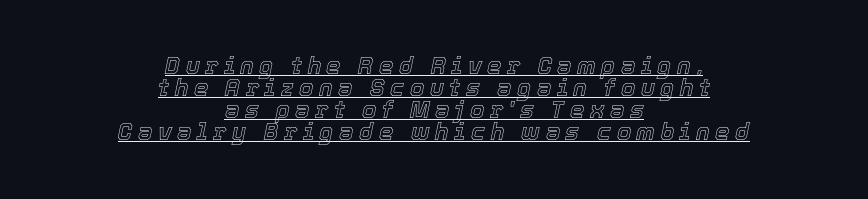
{"italic": "yes", "lean": "right", "slant_degrees": 12, "underline": "yes", "align": "center", "line_spacing": "tight", "line_spacing_ratio": 0.96, "letter_spacing": "wide", "letter_spacing_em": 0.24, "glyph_px": 23}
